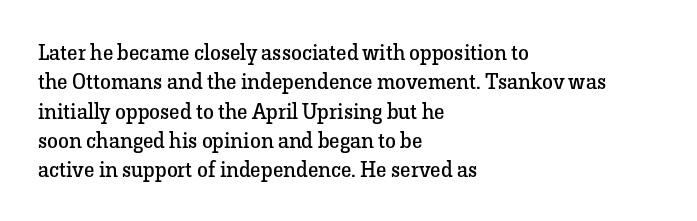
{"italic": "no", "bold": "no", "underline": "no", "align": "left", "line_spacing": "normal", "line_spacing_ratio": 1.33, "letter_spacing": "normal", "letter_spacing_em": 0.0, "glyph_px": 22}
